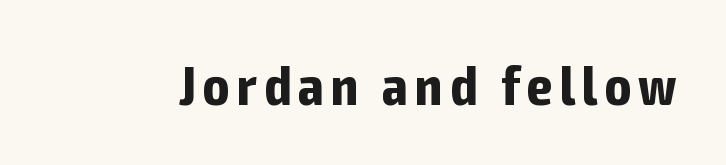
{"serif": "no", "italic": "no", "bold": "yes", "weight": "bold", "width": "condensed", "stroke_contrast": "low", "x_height": "medium", "monospaced": "no", "underline": "no", "glyph_px": 55}
